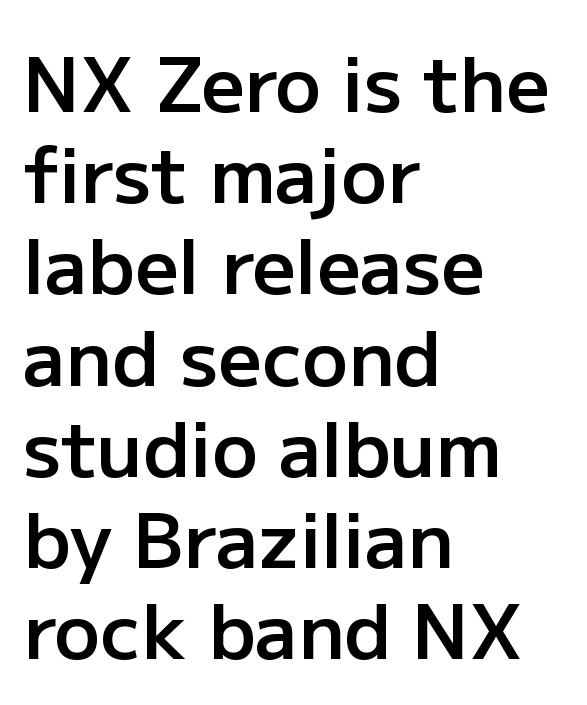
Q: Is the text bold? A: Semi-bold.
Q: Is the text italic (slanted)? A: No, it is upright.
Q: Is the typeface a serif or a sans-serif typeface? A: Sans-serif.
Q: Is the text underlined? A: No.
Q: How is the paragraph aligned? A: Left-aligned.
Q: Is the spacing between letters normal or unusually wide? A: Normal.
Q: Width (condensed, normal, or wide)? A: Normal.
Q: Stroke contrast? A: Low.
Q: x-height? A: Medium.
Q: Monospaced? A: No.
